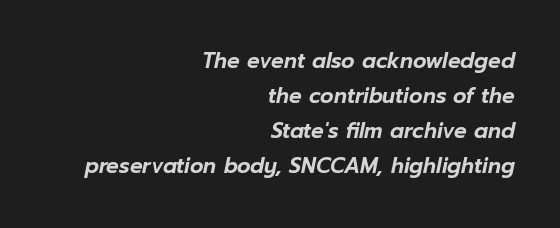
{"italic": "yes", "lean": "right", "slant_degrees": 12, "underline": "no", "align": "right", "line_spacing": "normal", "line_spacing_ratio": 1.67, "letter_spacing": "normal", "letter_spacing_em": 0.0, "glyph_px": 21}
